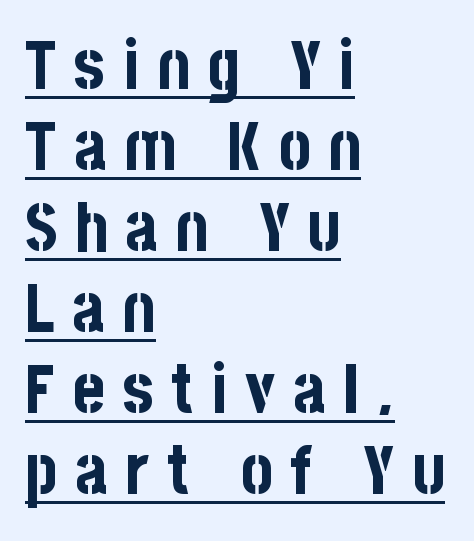
{"serif": "no", "italic": "no", "bold": "yes", "weight": "bold", "width": "condensed", "stroke_contrast": "low", "x_height": "large", "monospaced": "no", "underline": "yes", "align": "left", "line_spacing_ratio": 1.19, "letter_spacing": "wide", "letter_spacing_em": 0.26, "glyph_px": 68}
